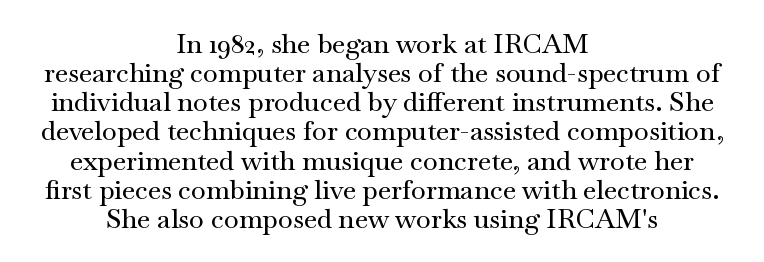
The image shows 27 px text type, upright; set centered, tight line spacing (1.08x), normal letter spacing, not underlined.
